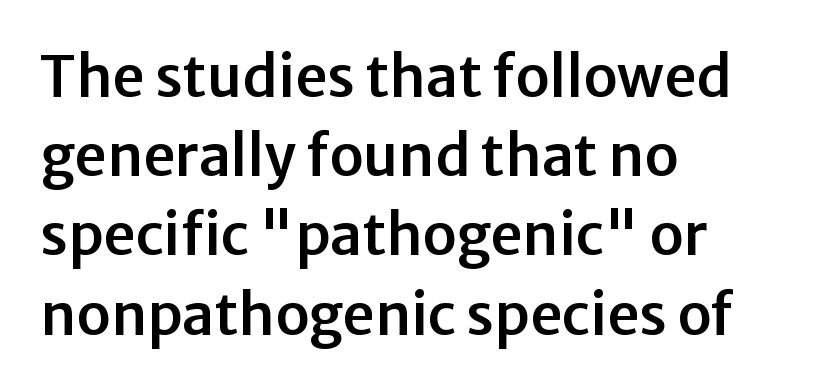
The image shows 57 px sans-serif type, upright; set left-aligned, normal line spacing (1.39x), normal letter spacing, not underlined; low stroke contrast and a medium x-height.
